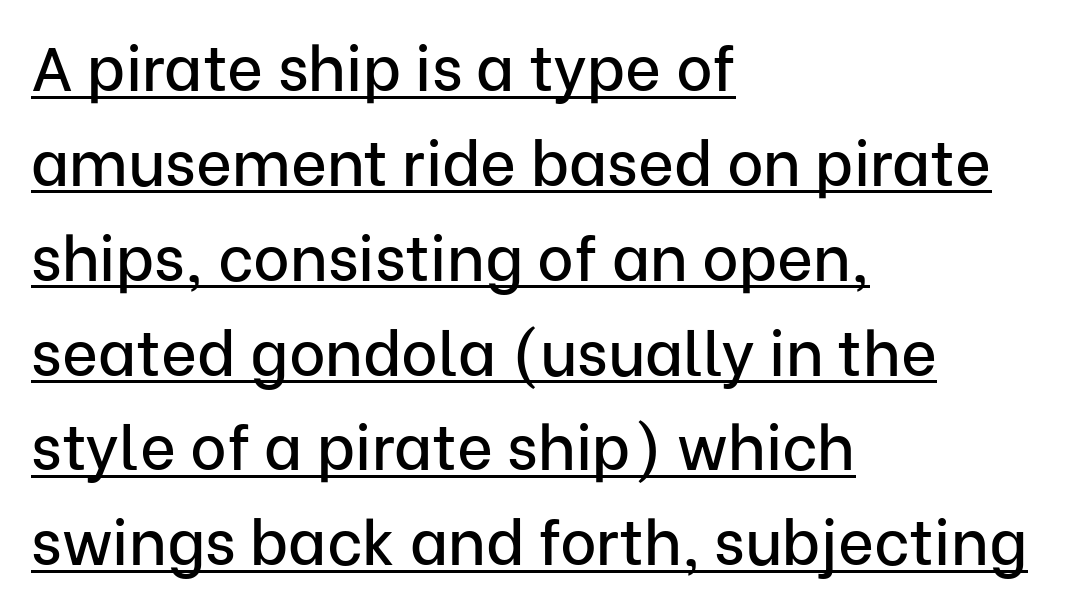
{"serif": "no", "italic": "no", "width": "normal", "stroke_contrast": "low", "x_height": "medium", "monospaced": "no", "underline": "yes", "align": "left", "line_spacing": "normal", "line_spacing_ratio": 1.53, "letter_spacing": "normal", "letter_spacing_em": 0.0, "glyph_px": 62}
